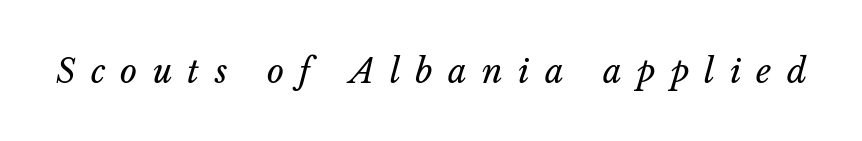
The image shows 33 px regular-weight type, italic (leaning right); set unusually wide letter spacing (+0.46 em), not underlined; low stroke contrast and a medium x-height.
